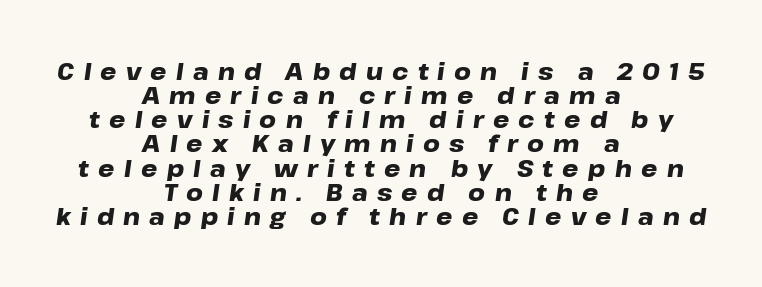
The setting favours the middle, as headings and verse often do. You could only call the tracking loose — the letters float apart. Nobody drew a line under any word here. The strokes are fattened all the way to bold. The space between consecutive lines is stingy.
